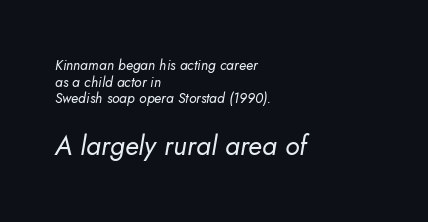
{"italic": "yes", "lean": "right", "slant_degrees": 5, "bold": "no", "underline": "no", "align": "left", "line_spacing_ratio": 1.18, "letter_spacing": "normal", "letter_spacing_em": 0.0, "larger_block": "second", "size_ratio": 1.93, "glyph_px": 27}
